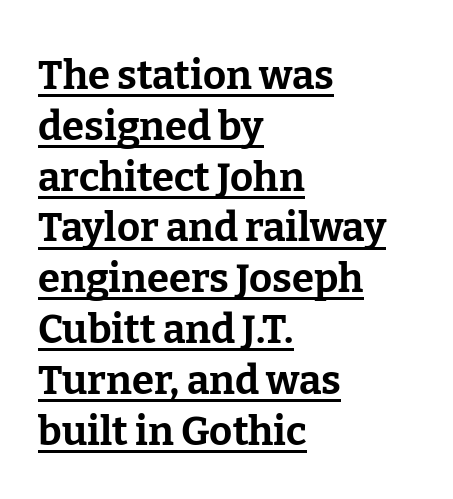
The image shows 40 px bold serif type, upright; set left-aligned, normal line spacing (1.27x), normal letter spacing, underlined; low stroke contrast and a medium x-height.
